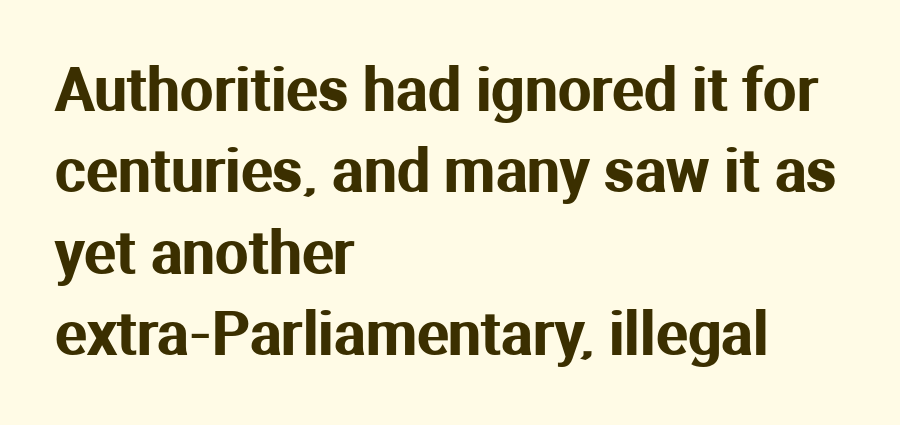
Q: Is the text italic (slanted)? A: No, it is upright.
Q: Is the typeface a serif or a sans-serif typeface? A: Sans-serif.
Q: Is the text underlined? A: No.
Q: How is the paragraph aligned? A: Left-aligned.
Q: Is the spacing between letters normal or unusually wide? A: Normal.
Q: Is the spacing between lines tight, normal or loose? A: Normal.
Q: Width (condensed, normal, or wide)? A: Normal.
Q: Stroke contrast? A: Medium.
Q: x-height? A: Medium.
Q: Monospaced? A: No.
